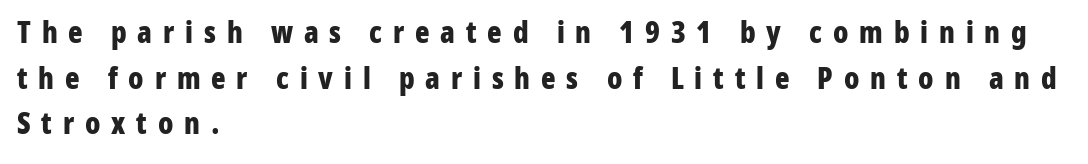
Q: Is the text bold? A: Yes.
Q: Is the text italic (slanted)? A: No, it is upright.
Q: Is the typeface a serif or a sans-serif typeface? A: Sans-serif.
Q: Is the text underlined? A: No.
Q: How is the paragraph aligned? A: Left-aligned.
Q: Is the spacing between letters normal or unusually wide? A: Unusually wide.
Q: Is the spacing between lines tight, normal or loose? A: Normal.
Q: Width (condensed, normal, or wide)? A: Condensed.
Q: Stroke contrast? A: Low.
Q: x-height? A: Medium.
Q: Monospaced? A: No.
